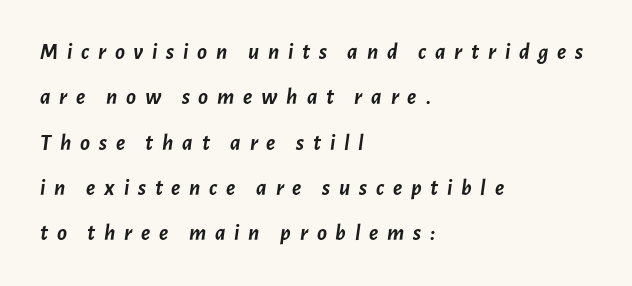
Q: Is the text bold? A: Yes.
Q: Is the text italic (slanted)? A: Yes, it leans right by about 7 degrees.
Q: Is the text underlined? A: No.
Q: How is the paragraph aligned? A: Left-aligned.
Q: Is the spacing between letters normal or unusually wide? A: Unusually wide.
Q: Is the spacing between lines tight, normal or loose? A: Loose.
